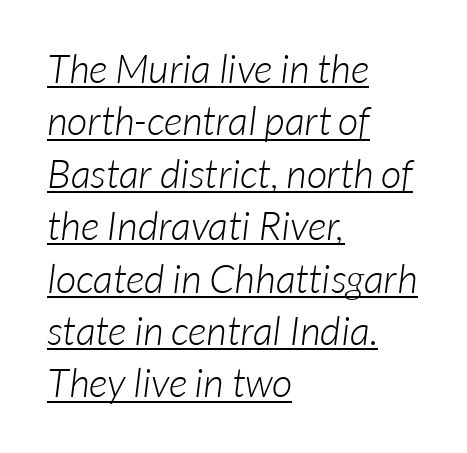
{"serif": "no", "bold": "no", "weight": "light", "width": "normal", "stroke_contrast": "low", "x_height": "medium", "monospaced": "no", "underline": "yes", "align": "left", "line_spacing": "normal", "line_spacing_ratio": 1.31, "letter_spacing": "normal", "letter_spacing_em": 0.0, "glyph_px": 40}
